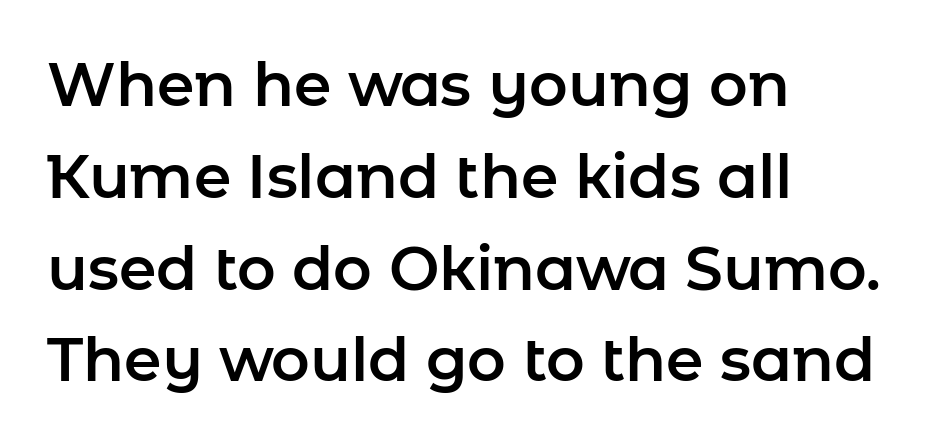
Each word holds together tightly as a unit, with standard inter-letter gaps. The block of text has a typical density, with ordinary space between rows. Characters remain perfectly vertical along every line. Font category for this specimen: sans-serif.
